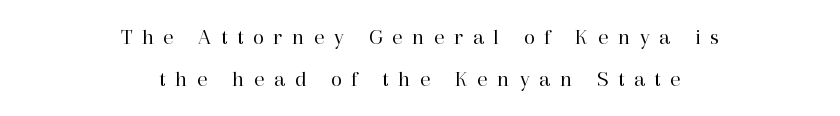
In terms of letterspacing, this is a distinctly airy, spread setting. Has an underline been added? It has not. The letters look calm and open, with moderate or lighter stems. Is the block centered? Yes — each line is placed symmetrically about the middle. Do the letters lean? They stand straight.
